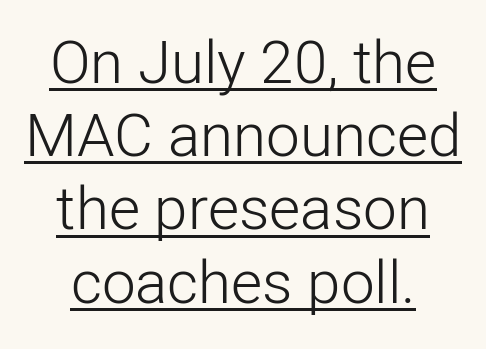
{"serif": "no", "italic": "no", "bold": "no", "weight": "light", "width": "normal", "stroke_contrast": "low", "x_height": "medium", "monospaced": "no", "underline": "yes", "align": "center", "line_spacing_ratio": 1.22, "letter_spacing": "normal", "letter_spacing_em": 0.0, "glyph_px": 60}
